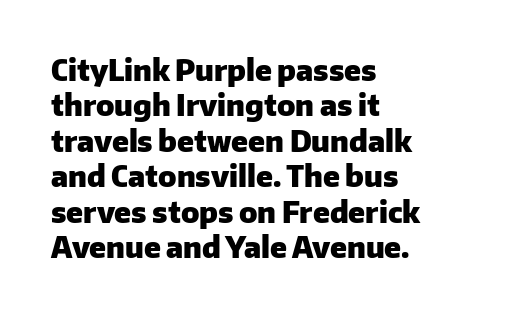
{"serif": "no", "italic": "no", "bold": "yes", "weight": "heavy", "width": "normal", "stroke_contrast": "low", "x_height": "medium", "monospaced": "no", "underline": "no", "align": "left", "line_spacing_ratio": 1.22, "letter_spacing": "normal", "letter_spacing_em": 0.0, "glyph_px": 29}
